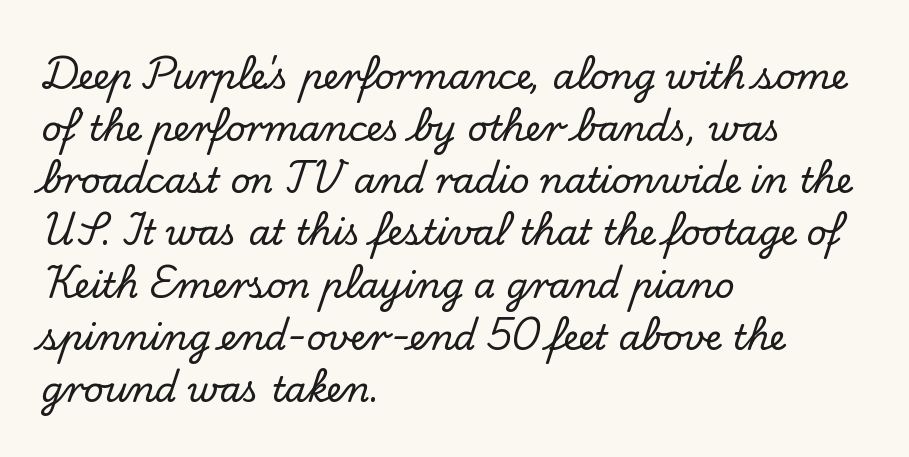
Q: Is the text italic (slanted)? A: Yes.
Q: Is the typeface a serif or a sans-serif typeface? A: Serif.
Q: Is the text underlined? A: No.
Q: How is the paragraph aligned? A: Left-aligned.
Q: Is the spacing between letters normal or unusually wide? A: Normal.
Q: Is the spacing between lines tight, normal or loose? A: Normal.
Q: Width (condensed, normal, or wide)? A: Normal.
Q: Stroke contrast? A: Low.
Q: x-height? A: Small.
Q: Monospaced? A: No.
